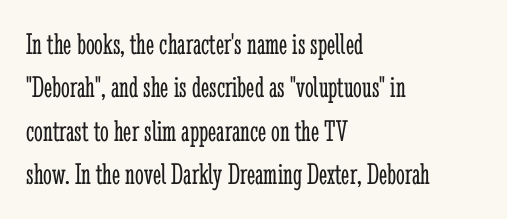
Q: Is the text bold? A: No.
Q: Is the text italic (slanted)? A: No, it is upright.
Q: Is the typeface a serif or a sans-serif typeface? A: Serif.
Q: Is the text underlined? A: No.
Q: How is the paragraph aligned? A: Left-aligned.
Q: Is the spacing between letters normal or unusually wide? A: Normal.
Q: Is the spacing between lines tight, normal or loose? A: Normal.
Q: Width (condensed, normal, or wide)? A: Condensed.
Q: Stroke contrast? A: Low.
Q: x-height? A: Medium.
Q: Monospaced? A: No.
